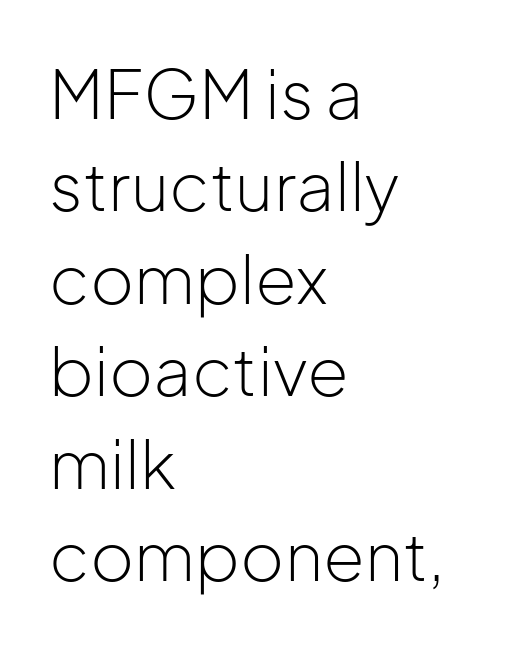
Q: Is the text bold? A: No.
Q: Is the text italic (slanted)? A: No, it is upright.
Q: Is the typeface a serif or a sans-serif typeface? A: Sans-serif.
Q: Is the text underlined? A: No.
Q: How is the paragraph aligned? A: Left-aligned.
Q: Is the spacing between letters normal or unusually wide? A: Normal.
Q: Is the spacing between lines tight, normal or loose? A: Normal.
Q: Width (condensed, normal, or wide)? A: Normal.
Q: Stroke contrast? A: Low.
Q: x-height? A: Medium.
Q: Monospaced? A: No.
